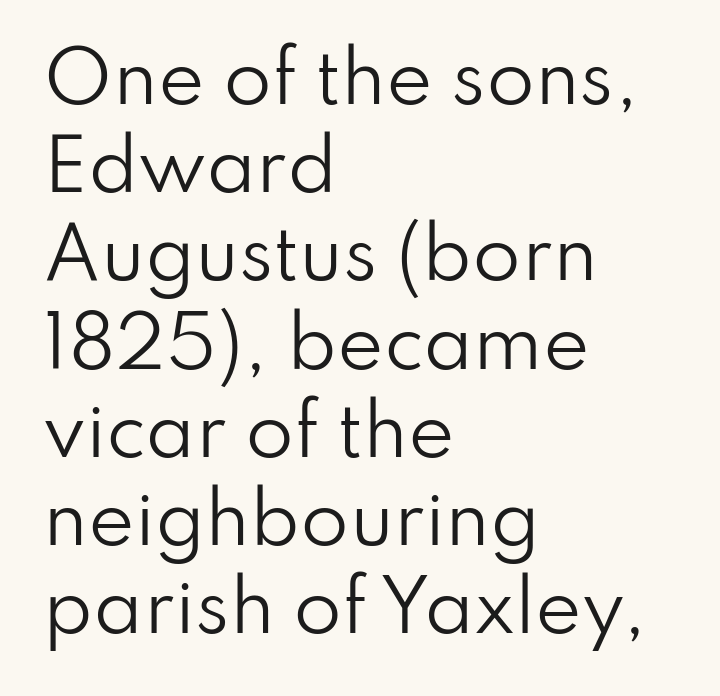
The image shows 70 px regular-weight sans-serif type, upright; set left-aligned, normal line spacing (1.26x), normal letter spacing, not underlined; low stroke contrast and a small x-height.
